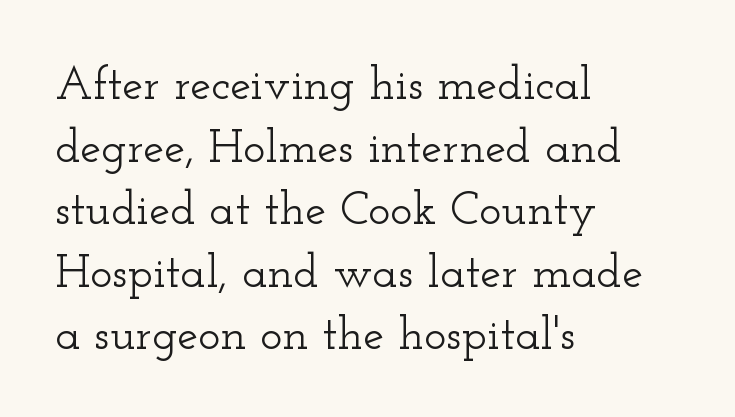
The image shows 47 px wide serif type, upright; set left-aligned, normal line spacing (1.33x), normal letter spacing, not underlined; low stroke contrast and a small x-height.
